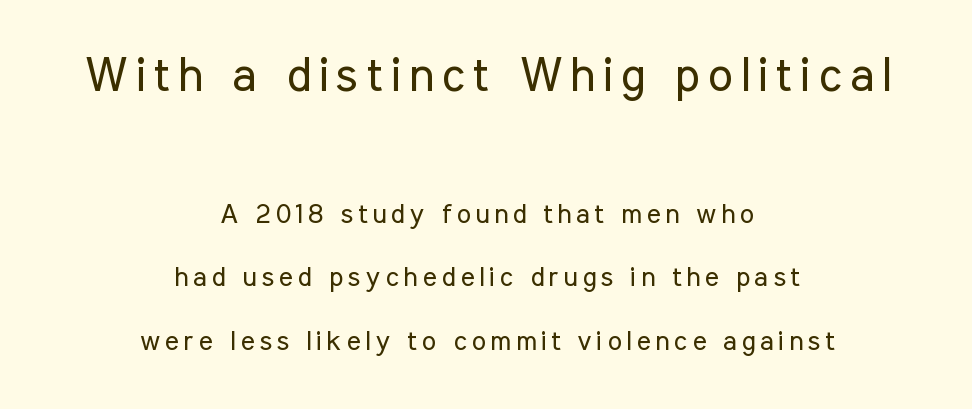
{"serif": "no", "italic": "no", "bold": "no", "weight": "regular", "width": "condensed", "stroke_contrast": "low", "x_height": "medium", "monospaced": "no", "underline": "no", "align": "center", "line_spacing": "loose", "line_spacing_ratio": 2.35, "larger_block": "first", "size_ratio": 1.74, "glyph_px": 47}
